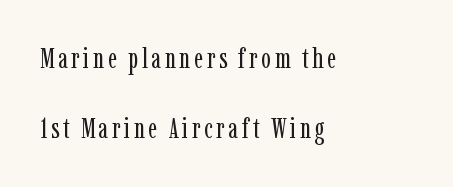
{"serif": "yes", "italic": "no", "bold": "no", "weight": "regular", "width": "condensed", "stroke_contrast": "low", "x_height": "medium", "monospaced": "no", "underline": "no", "align": "left", "line_spacing": "loose", "line_spacing_ratio": 2.42, "glyph_px": 29}
